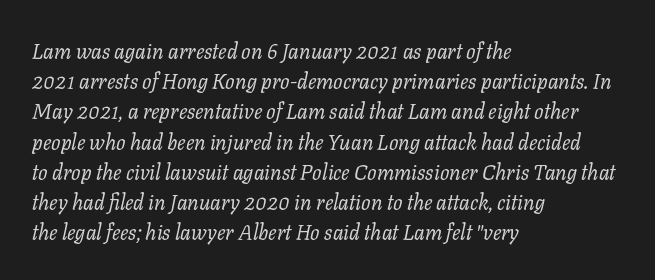
The letterforms sit shoulder to shoulder at normal distance. The weight tops out at a normal text grade. Vertical spacing — default. This sample is left-justified, so line endings fall wherever the words run out. Rendered with sloped, italic letterforms. The space beneath each line is pristine and unruled.
